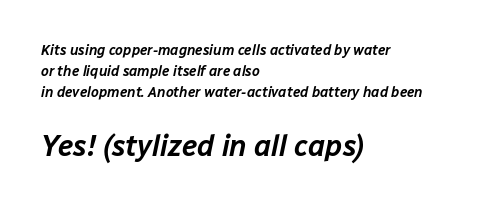
The image shows 29 px text type, italic (leaning right); set left-aligned, normal line spacing (1.51x), normal letter spacing, not underlined; the second (bottom) block is 2.07x larger; low stroke contrast and a medium x-height.
